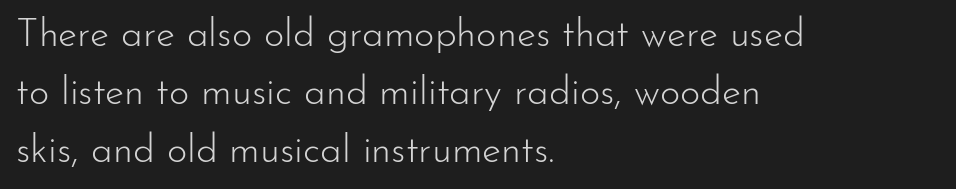
The leading is moderate, giving the passage an even texture. Upright lettering throughout. Glance below the letters and you will spot only blank space. Regarding serifs, this sample does without them.
